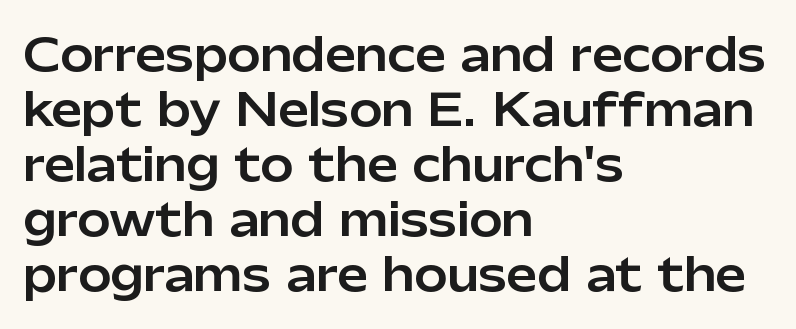
{"serif": "no", "italic": "no", "width": "normal", "stroke_contrast": "low", "x_height": "medium", "monospaced": "no", "underline": "no", "align": "left", "line_spacing": "normal", "line_spacing_ratio": 1.25, "letter_spacing": "normal", "letter_spacing_em": 0.0, "glyph_px": 44}
